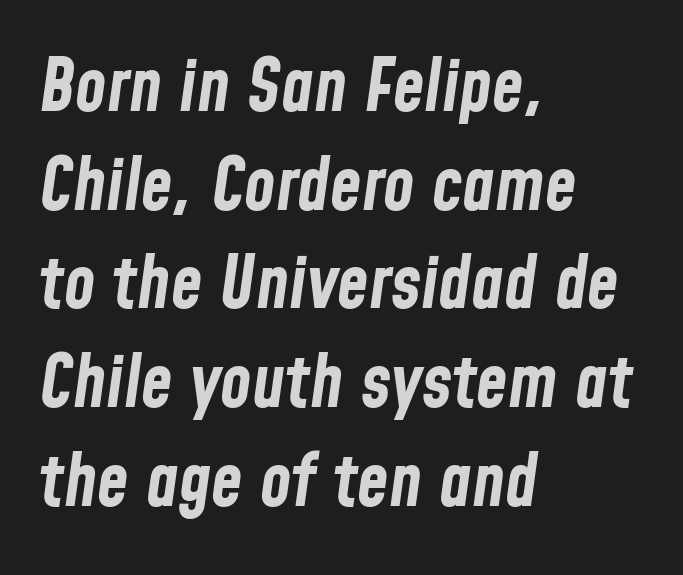
The image shows 72 px bold, condensed type, italic (leaning right); set left-aligned, normal line spacing (1.37x), normal letter spacing, not underlined; low stroke contrast and a medium x-height.
